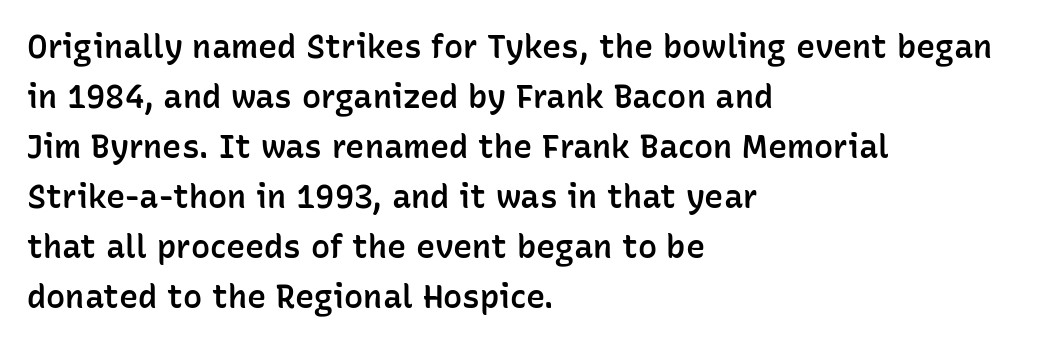
The image shows 32 px semibold sans-serif type, upright; set left-aligned, normal line spacing (1.56x), normal letter spacing, not underlined; low stroke contrast and a medium x-height.
